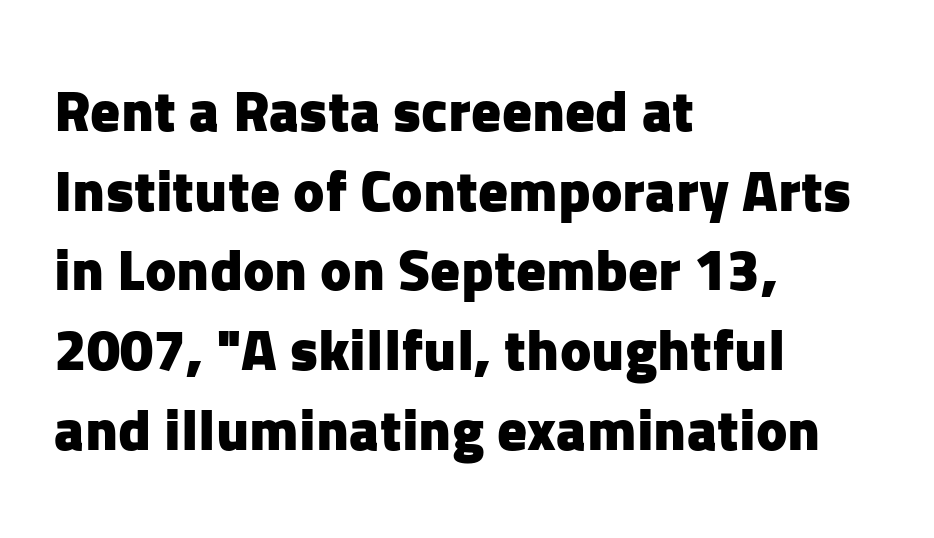
The passage shown is typed in a proportional face where columns would drift. The letters sit at their default tracking, neither squeezed nor spread. One-word summary of the alignment: left. On the weight axis this lands at bold, roughly 700. Regarding leading, the lines here are spaced in the standard way. A clean baseline with only descenders dipping below it.
